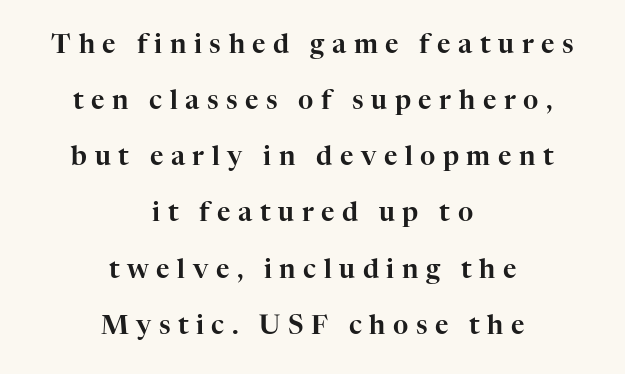
{"italic": "no", "underline": "no", "align": "center", "line_spacing": "loose", "line_spacing_ratio": 2.16, "letter_spacing": "wide", "letter_spacing_em": 0.29, "glyph_px": 26}
